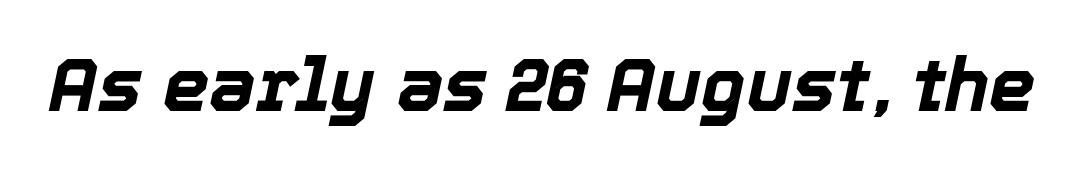
Q: Is the text bold? A: Yes.
Q: Is the text italic (slanted)? A: Yes, it leans right by about 12 degrees.
Q: Is the text underlined? A: No.
Q: Is the spacing between letters normal or unusually wide? A: Normal.
Q: Width (condensed, normal, or wide)? A: Normal.
Q: x-height? A: Medium.
Q: Monospaced? A: No.
